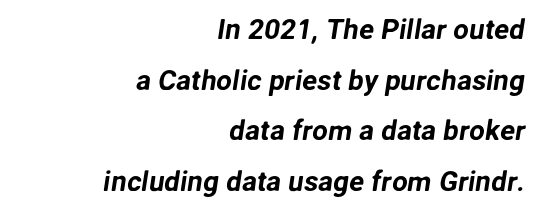
A typesetter would call this proportional, since set widths differ per character. The horizontal fit of the characters is conventional and even. This rendering employs a face without finishing strokes, i.e., a sans-serif. Each line ends at the same right margin while the left side varies. The space beneath each line is pristine and unruled.
